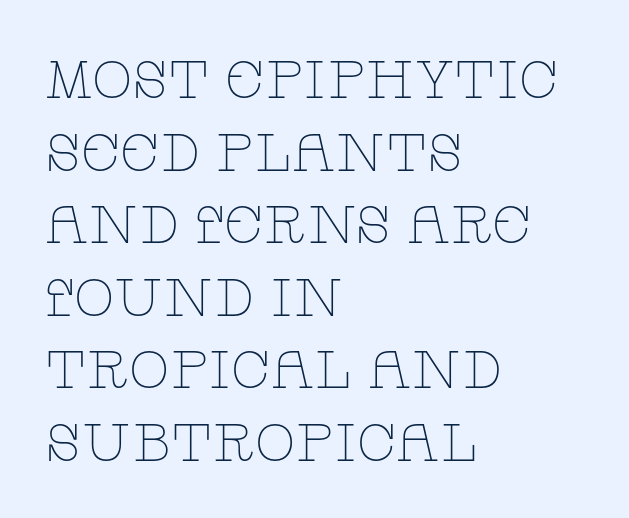
The lines sit at an ordinary, default distance from one another. Style check: upright. Check under the words: just untouched page. This sample uses plain, unmodified letter spacing. The ragged edge is on the right, which tells us the setting is flush left. The letters carry serifs — small finishing strokes at the ends of their stems.
